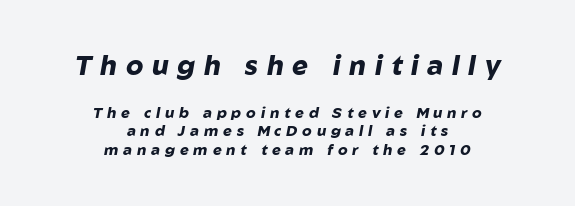
{"italic": "yes", "lean": "right", "slant_degrees": 10, "bold": "yes", "underline": "no", "align": "center", "line_spacing_ratio": 1.23, "letter_spacing": "wide", "letter_spacing_em": 0.32, "larger_block": "first", "size_ratio": 1.8, "glyph_px": 27}
